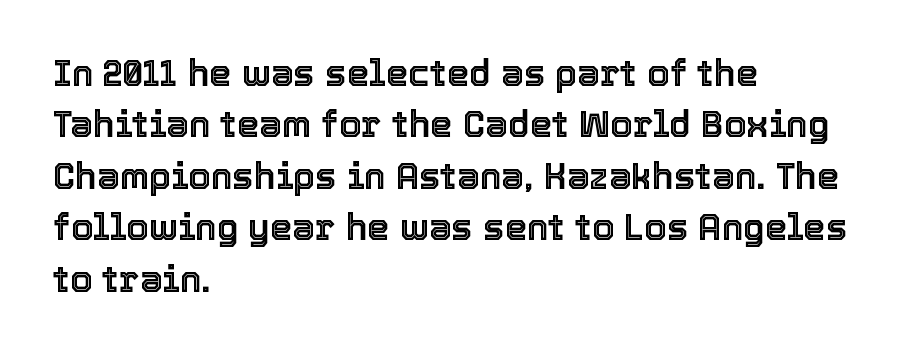
Nothing unusual about the tracking: characters are spaced as the font intends. Is this a fixed-width face? No — the glyphs have proportional, varying widths. The glyphs are unaccompanied by any horizontal stroke below them. Interline gaps are of average width in this sample.
